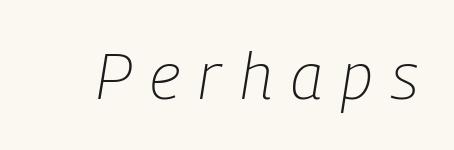
Clear beneath every line of the passage. Each stroke keeps to a modest, everyday thickness or less. Character widths vary here, with narrow letters taking less room than wide ones. You can tell it's italic because the verticals aren't actually vertical. The gaps between neighbouring characters are conspicuously large.
